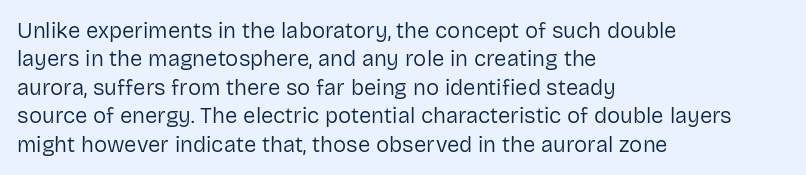
The image shows 22 px text type, upright; set left-aligned, normal line spacing (1.29x), normal letter spacing, not underlined.
